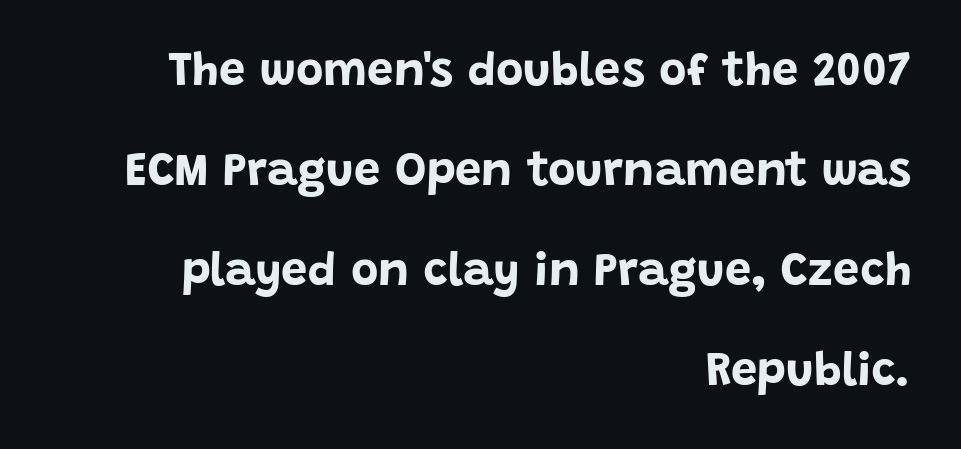
The image shows 47 px bold sans-serif type, upright; set right-aligned, loose line spacing (2.13x), normal letter spacing, not underlined; low stroke contrast and a large x-height.
